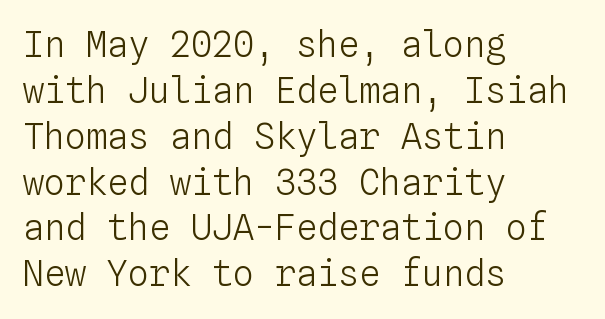
The image shows 35 px light type, upright, monospaced; set left-aligned, normal line spacing (1.31x), normal letter spacing, not underlined; low stroke contrast and a medium x-height.
